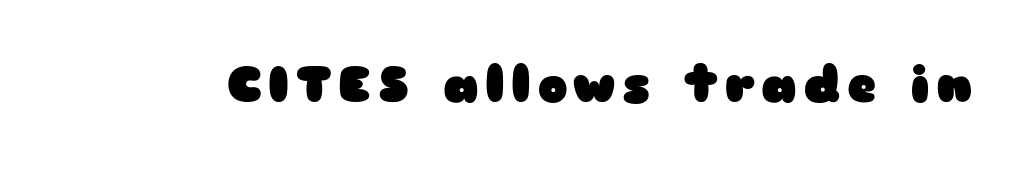
Check the space under the baseline: it is left empty. Does the weight exceed regular? Yes, all the way to bold. Are there feet on the stems? There aren't — it's a sans. Upright lettering throughout. The face used here is proportionally spaced, like ordinary book or web type.
